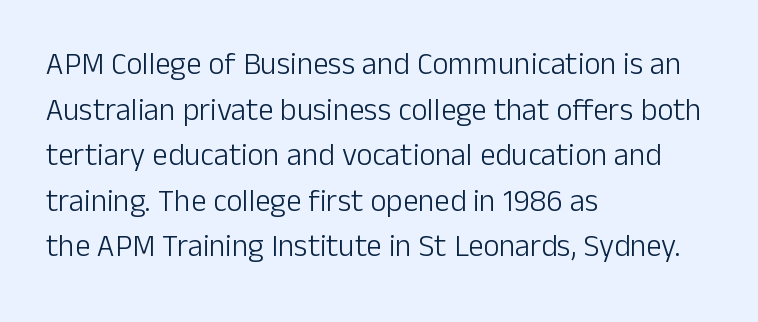
This reads as an unemphasized weight, regular at the heaviest. In CSS terms this would be text-align: left. This rendering leaves character spacing at its baseline value. Vertical spacing — default.
